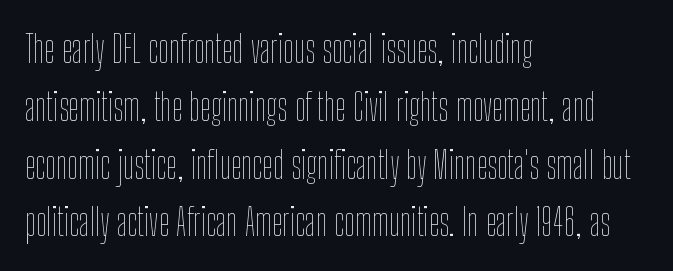
{"italic": "no", "bold": "no", "weight": "thin", "width": "condensed", "stroke_contrast": "low", "x_height": "medium", "monospaced": "no", "underline": "no", "align": "left", "line_spacing": "normal", "line_spacing_ratio": 1.52, "letter_spacing": "normal", "letter_spacing_em": 0.0, "glyph_px": 38}
